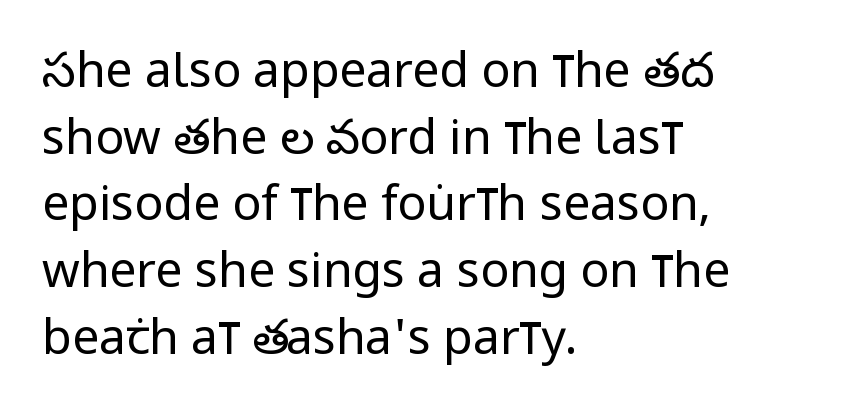
The letters stand straight up with perfectly vertical stems. Stems here are at most as thick as an everyday book face. Letter spacing: default. Each row of text sits above clean, open space. You could not count columns in this text — the font is proportionally spaced.
